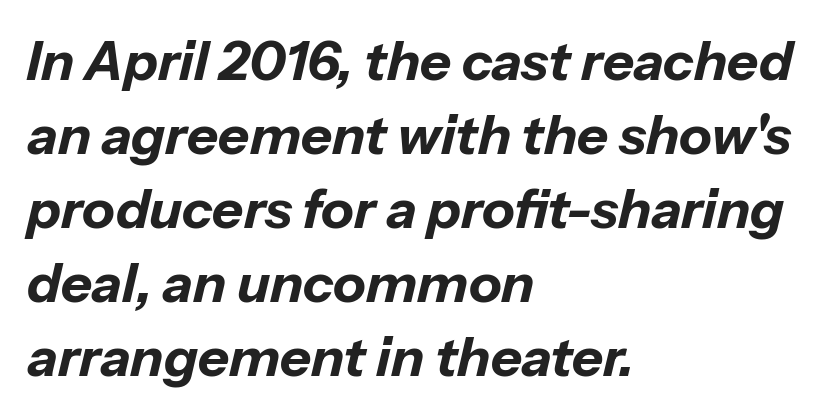
{"italic": "yes", "lean": "right", "slant_degrees": 13, "bold": "yes", "weight": "bold", "width": "normal", "stroke_contrast": "low", "x_height": "medium", "monospaced": "no", "underline": "no", "align": "left", "line_spacing": "normal", "line_spacing_ratio": 1.37, "letter_spacing": "normal", "letter_spacing_em": 0.0, "glyph_px": 54}
